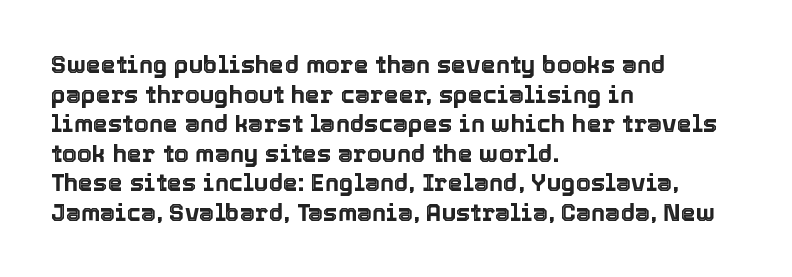
The image shows 24 px text type, upright; set left-aligned, line spacing 1.23x, normal letter spacing, not underlined.
